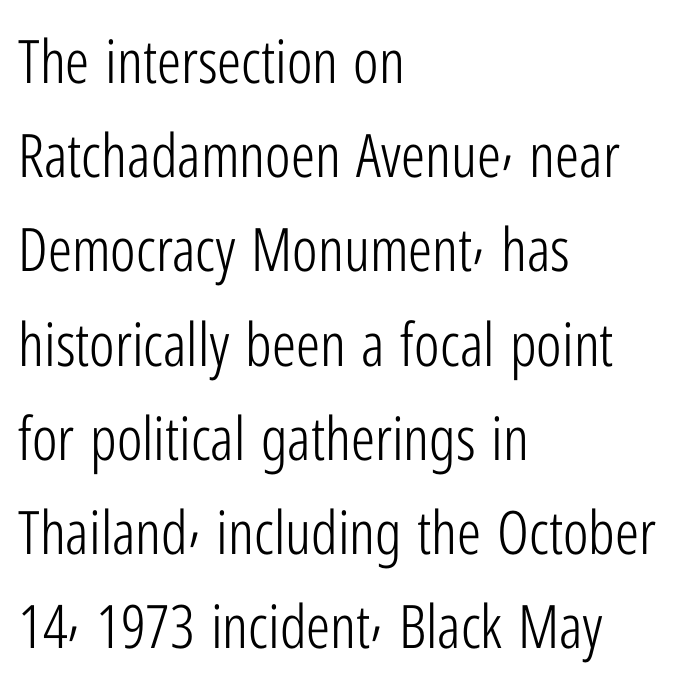
{"serif": "no", "italic": "no", "bold": "no", "weight": "light", "width": "condensed", "stroke_contrast": "low", "x_height": "medium", "monospaced": "no", "underline": "no", "align": "left", "line_spacing": "normal", "line_spacing_ratio": 1.57, "letter_spacing": "normal", "letter_spacing_em": 0.0, "glyph_px": 60}
